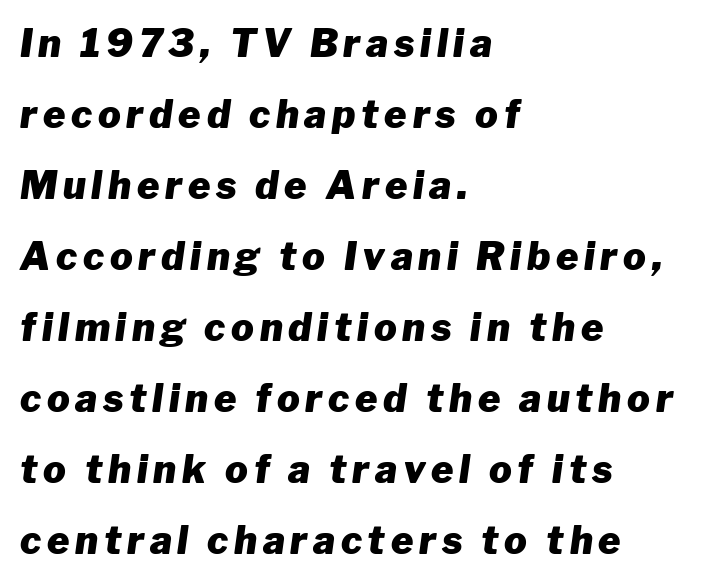
Q: Is the text bold? A: Yes.
Q: Is the text italic (slanted)? A: Yes, it leans right by about 8 degrees.
Q: Is the text underlined? A: No.
Q: How is the paragraph aligned? A: Left-aligned.
Q: Width (condensed, normal, or wide)? A: Normal.
Q: Stroke contrast? A: Low.
Q: x-height? A: Medium.
Q: Monospaced? A: No.
